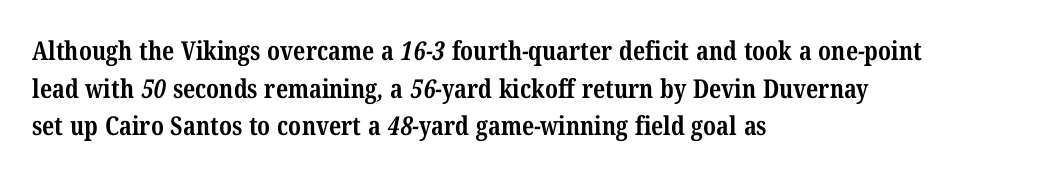
{"bold": "yes", "underline": "no", "align": "left", "line_spacing": "normal", "line_spacing_ratio": 1.45, "letter_spacing": "normal", "letter_spacing_em": 0.0, "glyph_px": 26}
